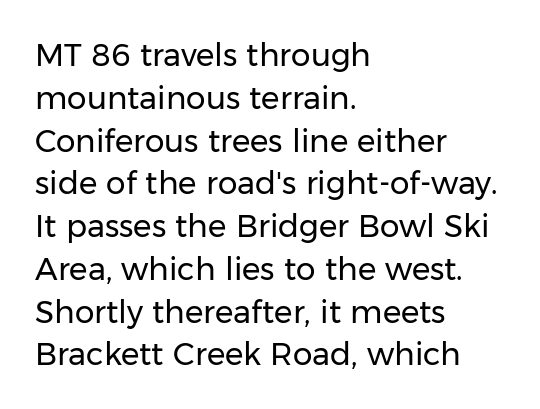
The image shows 31 px regular-weight sans-serif type, upright; set left-aligned, normal line spacing (1.38x), normal letter spacing, not underlined; low stroke contrast and a medium x-height.
